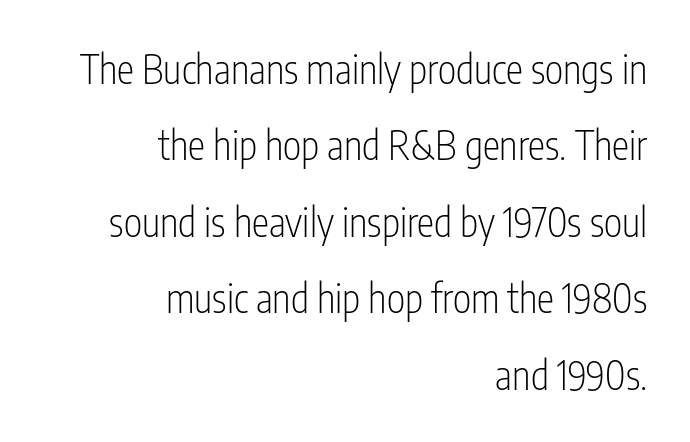
The image shows 39 px light, condensed sans-serif type, upright; set right-aligned, loose line spacing (1.96x), normal letter spacing, not underlined; low stroke contrast and a medium x-height.
